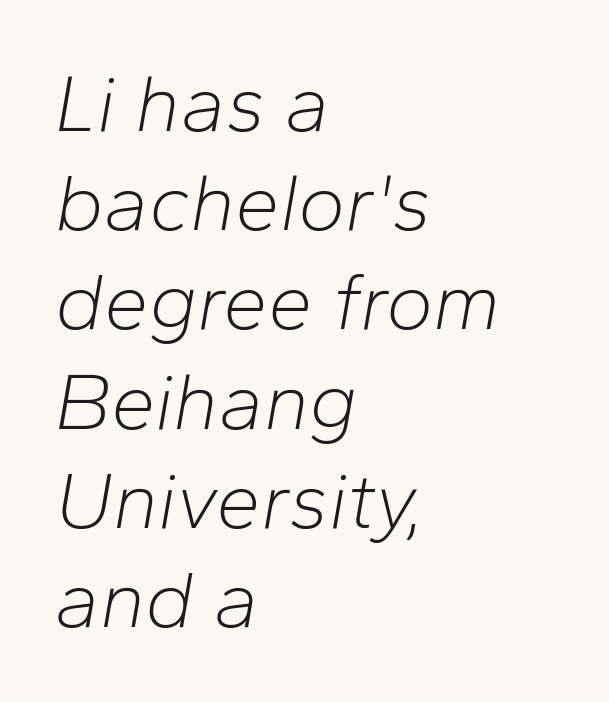
{"italic": "yes", "lean": "right", "slant_degrees": 10, "bold": "no", "weight": "light", "width": "normal", "stroke_contrast": "low", "x_height": "medium", "monospaced": "no", "underline": "no", "align": "left", "line_spacing_ratio": 1.24, "letter_spacing": "normal", "letter_spacing_em": 0.0, "glyph_px": 80}
